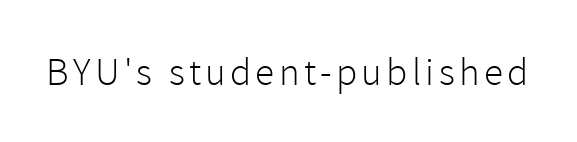
The image shows 39 px light sans-serif type, upright; set not underlined; a medium x-height.
